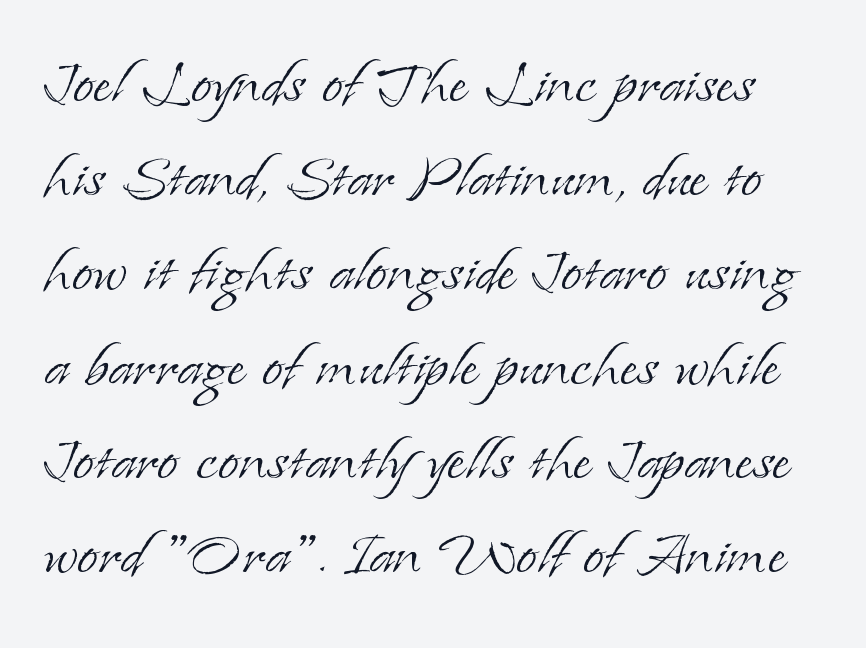
{"serif": "yes", "bold": "no", "weight": "light", "width": "normal", "stroke_contrast": "low", "x_height": "small", "monospaced": "no", "underline": "no", "line_spacing_ratio": 1.24, "letter_spacing": "normal", "letter_spacing_em": 0.0, "glyph_px": 76}
